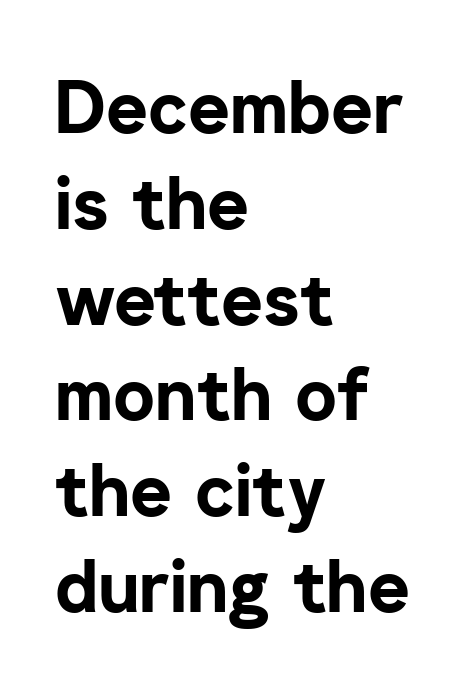
Q: Is the text bold? A: Yes.
Q: Is the text italic (slanted)? A: No, it is upright.
Q: Is the typeface a serif or a sans-serif typeface? A: Sans-serif.
Q: Is the text underlined? A: No.
Q: How is the paragraph aligned? A: Left-aligned.
Q: Is the spacing between letters normal or unusually wide? A: Normal.
Q: Is the spacing between lines tight, normal or loose? A: Normal.
Q: Width (condensed, normal, or wide)? A: Normal.
Q: Stroke contrast? A: Low.
Q: x-height? A: Medium.
Q: Monospaced? A: No.
